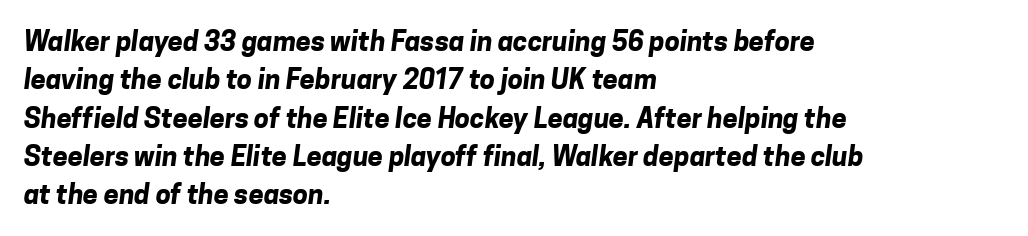
Q: Is the text bold? A: Yes.
Q: Is the text underlined? A: No.
Q: How is the paragraph aligned? A: Left-aligned.
Q: Is the spacing between letters normal or unusually wide? A: Normal.
Q: Is the spacing between lines tight, normal or loose? A: Normal.
